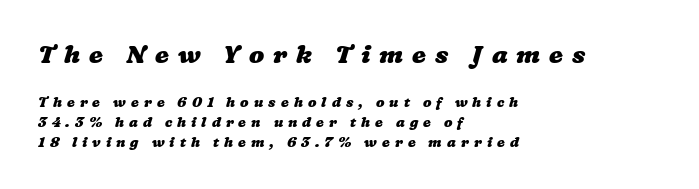
Descenders hang freely into open space. The letterforms stand isolated, each surrounded by extra space. Bigger letters appear in the top chunk; the bottom chunk is reduced. Regular leading. The rag falls on the right side of this text block.
